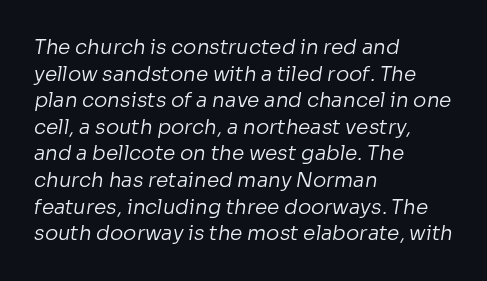
Q: Is the text bold? A: No.
Q: Is the text underlined? A: No.
Q: How is the paragraph aligned? A: Left-aligned.
Q: Is the spacing between letters normal or unusually wide? A: Normal.
Q: Is the spacing between lines tight, normal or loose? A: Normal.
